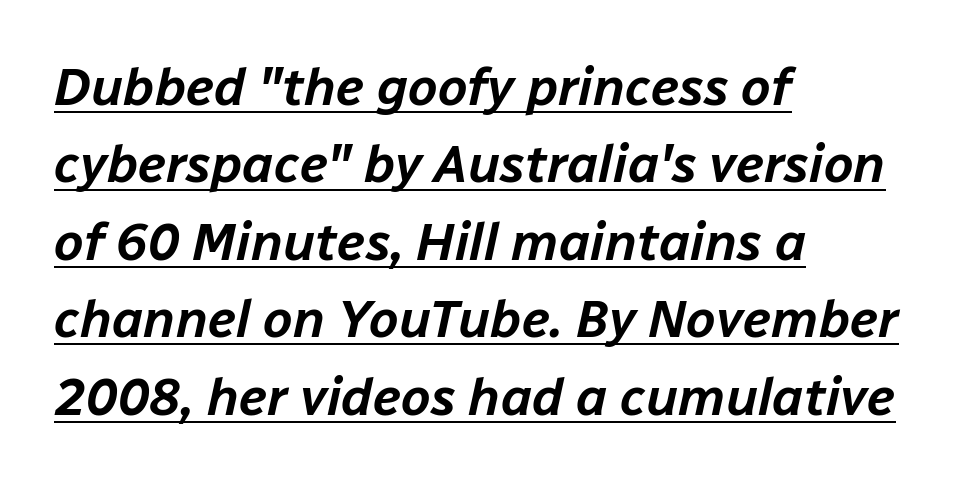
The face used here appears with an underline applied. Style check: oblique. Whoever set this chose a conventional vertical rhythm. Each word holds together tightly as a unit, with standard inter-letter gaps. The lines are quadded left. The face used here is proportionally spaced, like ordinary book or web type.
